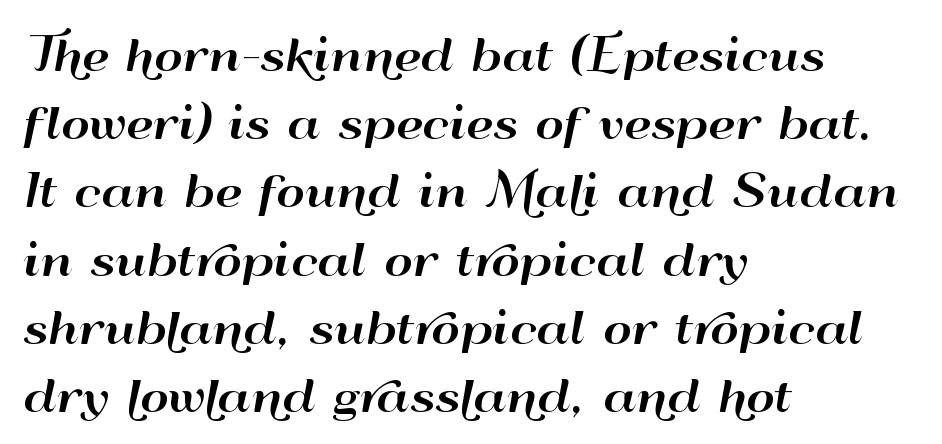
Q: Is the text italic (slanted)? A: Yes.
Q: Is the typeface a serif or a sans-serif typeface? A: Sans-serif.
Q: Is the text underlined? A: No.
Q: How is the paragraph aligned? A: Left-aligned.
Q: Is the spacing between letters normal or unusually wide? A: Normal.
Q: Is the spacing between lines tight, normal or loose? A: Normal.
Q: Width (condensed, normal, or wide)? A: Wide.
Q: Stroke contrast? A: High.
Q: x-height? A: Small.
Q: Monospaced? A: No.
